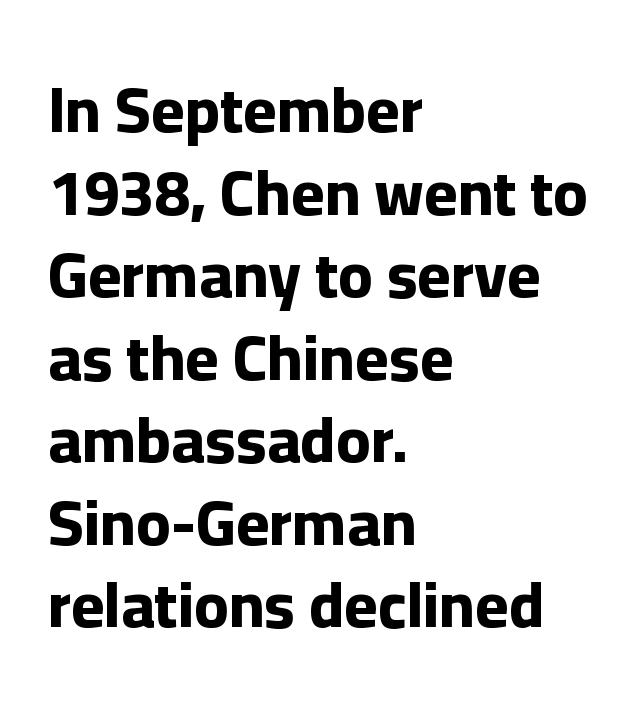
Here the glyphs are tracked normally, forming tight word shapes. The ragged edge is on the right, which tells us the setting is flush left. Do the characters align in a grid? No, the font is proportional. Upright lettering throughout. The designer went with a sans here, leaving each stem footless.
